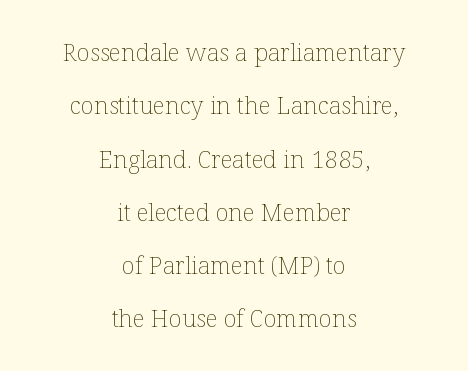
The image shows 24 px text type, upright; set centered, loose line spacing (2.22x), normal letter spacing, not underlined.
